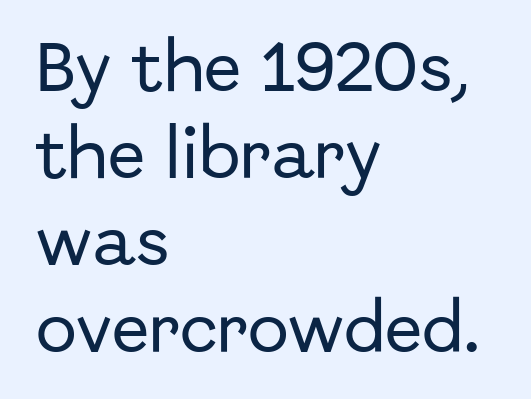
{"serif": "no", "italic": "no", "width": "normal", "stroke_contrast": "low", "x_height": "medium", "monospaced": "no", "underline": "no", "align": "left", "line_spacing": "normal", "line_spacing_ratio": 1.58, "letter_spacing": "normal", "letter_spacing_em": 0.0, "glyph_px": 55}
